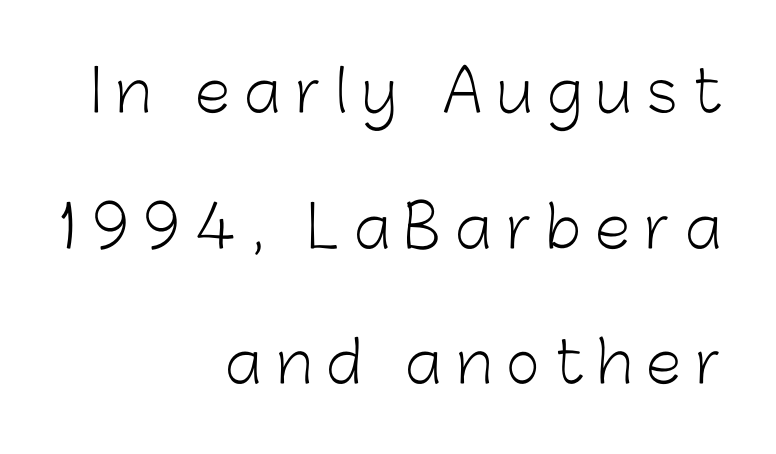
Q: Is the text bold? A: No.
Q: Is the text italic (slanted)? A: No, it is upright.
Q: Is the typeface a serif or a sans-serif typeface? A: Sans-serif.
Q: Is the text underlined? A: No.
Q: How is the paragraph aligned? A: Right-aligned.
Q: Is the spacing between letters normal or unusually wide? A: Unusually wide.
Q: Is the spacing between lines tight, normal or loose? A: Loose.
Q: Width (condensed, normal, or wide)? A: Normal.
Q: Stroke contrast? A: Low.
Q: x-height? A: Medium.
Q: Monospaced? A: No.
